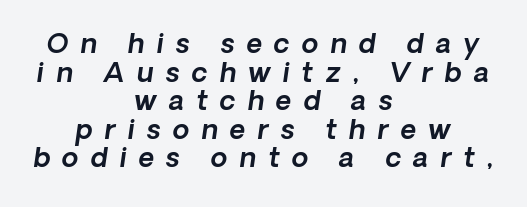
Q: Is the text italic (slanted)? A: Yes, it leans right by about 8 degrees.
Q: Is the text underlined? A: No.
Q: How is the paragraph aligned? A: Centered.
Q: Is the spacing between letters normal or unusually wide? A: Unusually wide.
Q: Is the spacing between lines tight, normal or loose? A: Tight.
